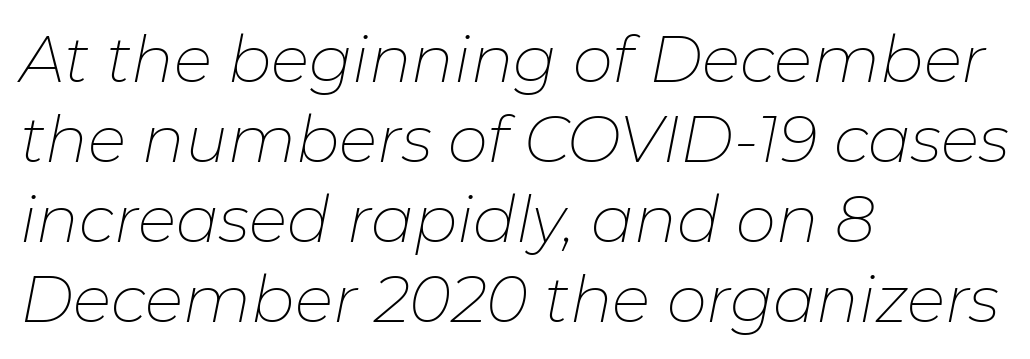
The gap between lines stays unmarked. Inter-character spacing is left at the font's built-in metrics. The rendering uses a moderate line-height, typical for paragraphs. Stem width sits at or under what a default text font uses.
